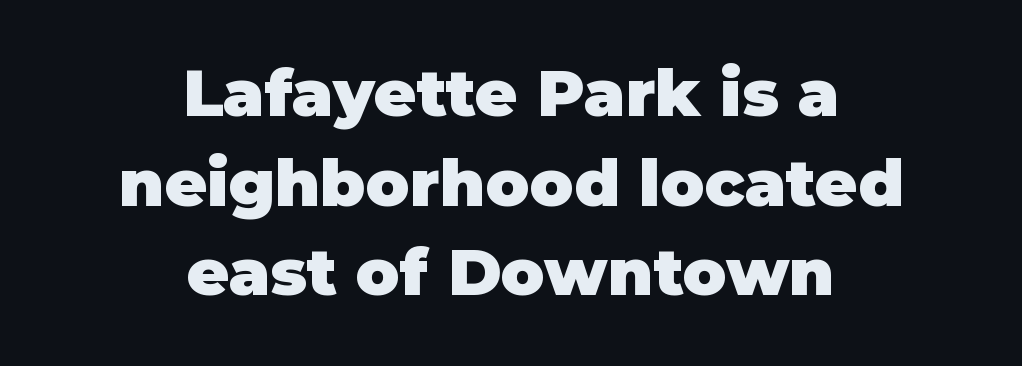
Set as a true bold cut, around the 700 mark. Check where the strokes stop: nothing finishes them off — pure sans. Which margin do the lines hug? Neither — every line sits in the middle. There is no visible air inserted between adjacent glyphs.
